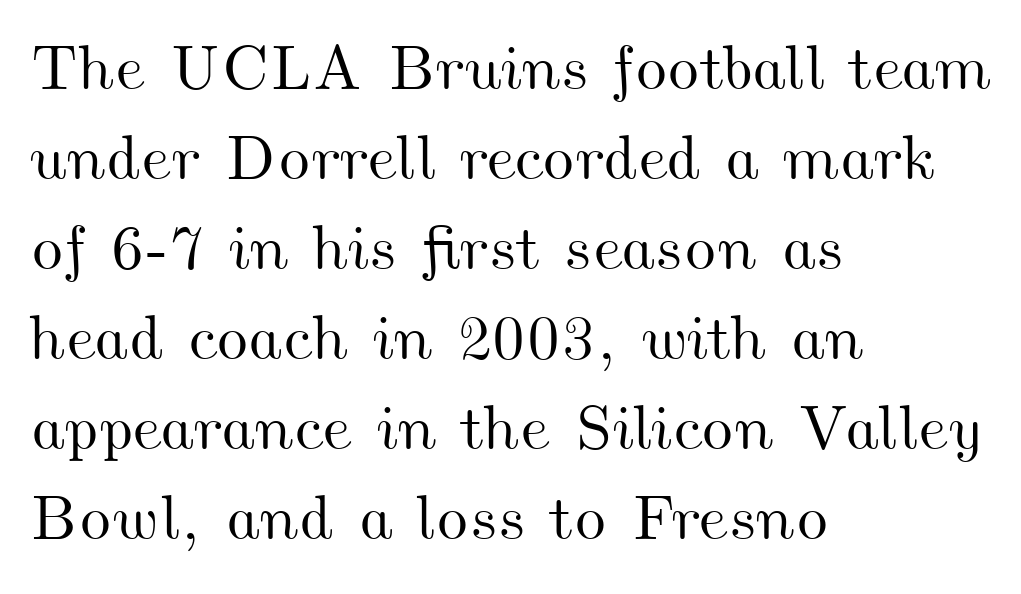
Q: Is the text underlined? A: No.
Q: How is the paragraph aligned? A: Left-aligned.
Q: Is the spacing between letters normal or unusually wide? A: Normal.
Q: Is the spacing between lines tight, normal or loose? A: Normal.
Q: Width (condensed, normal, or wide)? A: Wide.
Q: Stroke contrast? A: Medium.
Q: x-height? A: Small.
Q: Monospaced? A: No.
